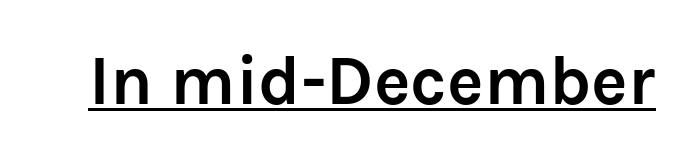
The image shows 69 px semibold sans-serif type, upright; set normal letter spacing, underlined; low stroke contrast and a medium x-height.
